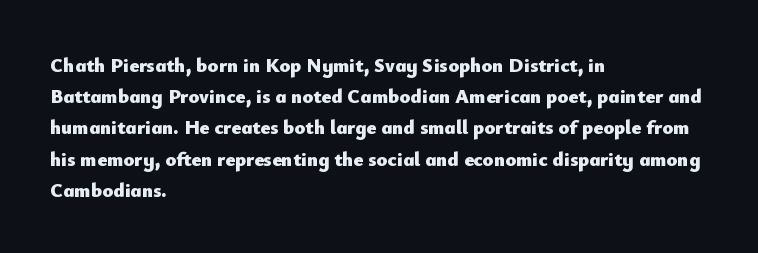
{"italic": "no", "bold": "yes", "underline": "no", "align": "left", "line_spacing": "normal", "line_spacing_ratio": 1.56, "letter_spacing": "normal", "letter_spacing_em": 0.0, "glyph_px": 20}
